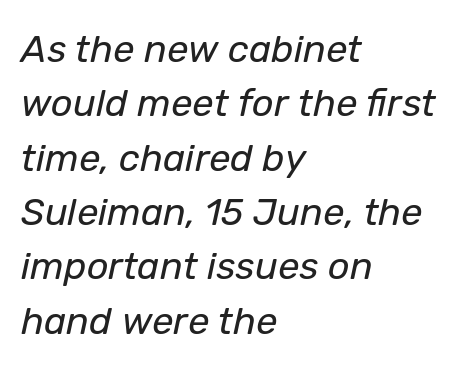
The image shows 38 px regular-weight type, italic (leaning right); set left-aligned, normal line spacing (1.43x), normal letter spacing, not underlined; low stroke contrast and a medium x-height.
